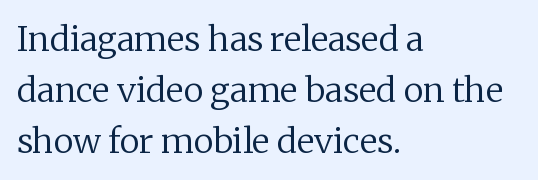
{"serif": "yes", "italic": "no", "bold": "no", "weight": "regular", "width": "normal", "stroke_contrast": "low", "x_height": "medium", "monospaced": "no", "underline": "no", "align": "left", "line_spacing": "normal", "line_spacing_ratio": 1.5, "letter_spacing": "normal", "letter_spacing_em": 0.0, "glyph_px": 34}
